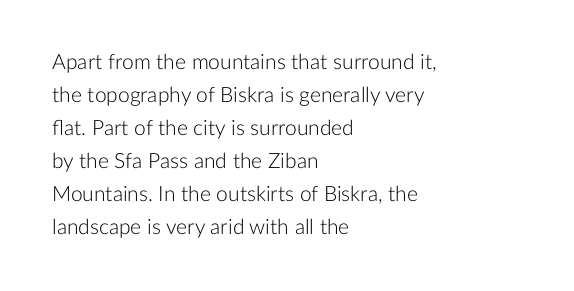
Q: Is the text bold? A: No.
Q: Is the text italic (slanted)? A: No, it is upright.
Q: Is the text underlined? A: No.
Q: How is the paragraph aligned? A: Left-aligned.
Q: Is the spacing between letters normal or unusually wide? A: Normal.
Q: Is the spacing between lines tight, normal or loose? A: Normal.
